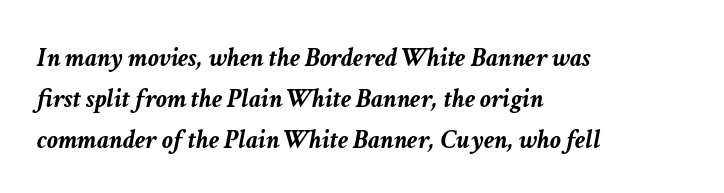
{"italic": "yes", "lean": "right", "slant_degrees": 11, "bold": "yes", "underline": "no", "align": "left", "line_spacing": "normal", "line_spacing_ratio": 1.52, "letter_spacing": "normal", "letter_spacing_em": 0.0, "glyph_px": 27}
